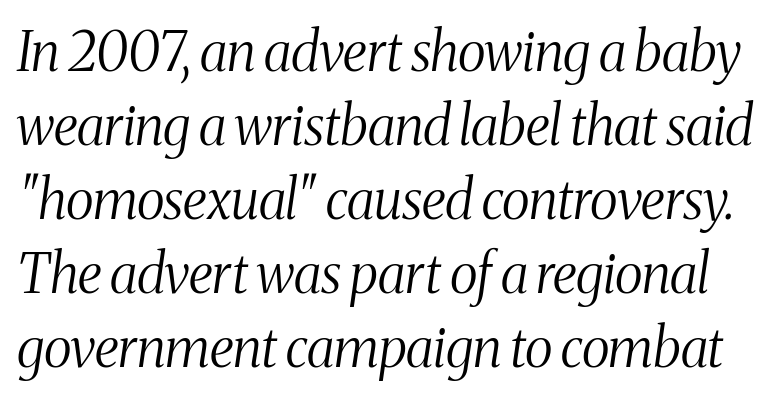
The image shows 54 px light, condensed serif type, italic (leaning right); set normal line spacing (1.37x), normal letter spacing, not underlined; medium stroke contrast and a medium x-height.
